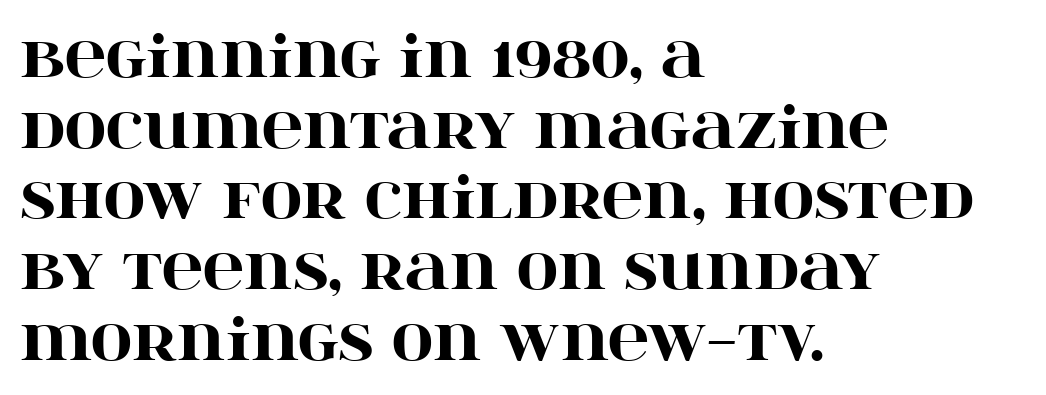
{"serif": "yes", "italic": "no", "bold": "yes", "weight": "heavy", "width": "wide", "stroke_contrast": "high", "x_height": "large", "monospaced": "no", "underline": "no", "align": "left", "line_spacing_ratio": 1.24, "letter_spacing": "normal", "letter_spacing_em": 0.0, "glyph_px": 57}
